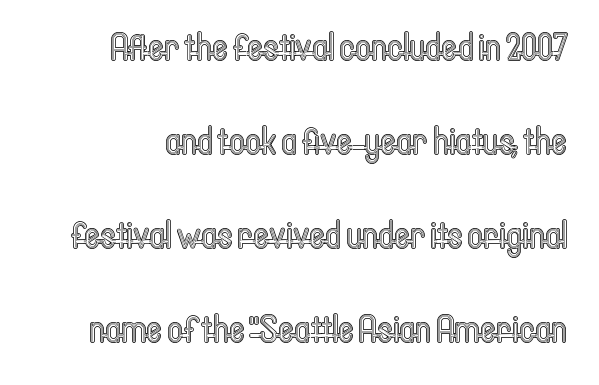
{"italic": "no", "width": "condensed", "x_height": "medium", "monospaced": "no", "underline": "no", "line_spacing": "loose", "line_spacing_ratio": 2.47, "letter_spacing": "normal", "letter_spacing_em": 0.0, "glyph_px": 38}
